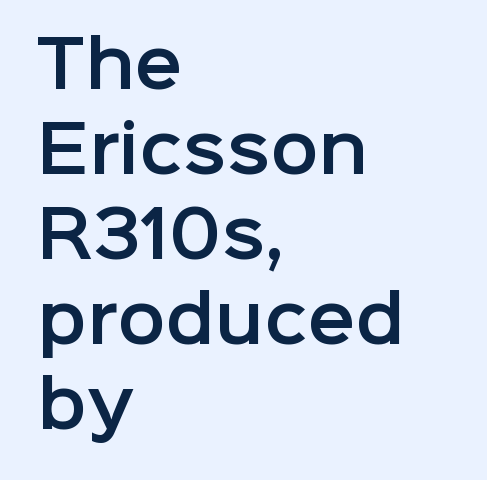
Q: Is the text italic (slanted)? A: No, it is upright.
Q: Is the typeface a serif or a sans-serif typeface? A: Sans-serif.
Q: Is the text underlined? A: No.
Q: How is the paragraph aligned? A: Left-aligned.
Q: Is the spacing between letters normal or unusually wide? A: Normal.
Q: Is the spacing between lines tight, normal or loose? A: Normal.
Q: Width (condensed, normal, or wide)? A: Normal.
Q: Stroke contrast? A: Low.
Q: x-height? A: Medium.
Q: Monospaced? A: No.
